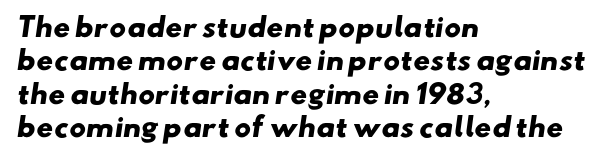
The image shows 26 px bold type; set left-aligned, normal line spacing (1.28x), normal letter spacing, not underlined.
